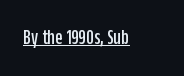
Q: Is the text italic (slanted)? A: No, it is upright.
Q: Is the text underlined? A: Yes.
Q: Is the spacing between letters normal or unusually wide? A: Normal.
